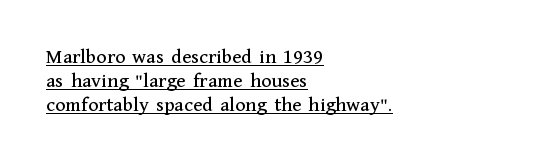
Q: Is the text italic (slanted)? A: No, it is upright.
Q: Is the text underlined? A: Yes.
Q: How is the paragraph aligned? A: Left-aligned.
Q: Is the spacing between letters normal or unusually wide? A: Normal.
Q: Is the spacing between lines tight, normal or loose? A: Tight.
